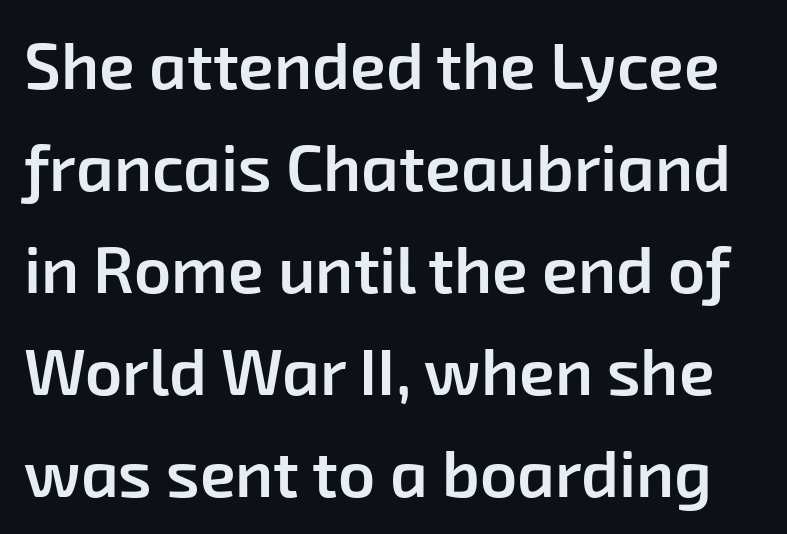
The type is set solid horizontally, with unmodified tracking. Varying glyph widths throughout — classic text-font behaviour. Note: no serifs on the glyphs. Quick note: underline off. Normally led — the rows are evenly, conventionally spaced.
